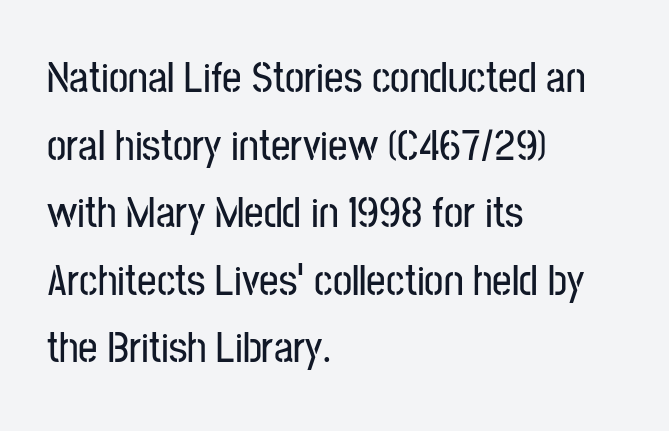
Caption: multi-line text, flush left, ragged right. The letters advance in unequal steps, a hallmark of proportional type. You can tell it's not italic because the verticals are truly vertical. Honestly, the letter spacing is just normal — you wouldn't notice it. Interline gaps are of average width in this sample. Type style note: lacks serifs.
